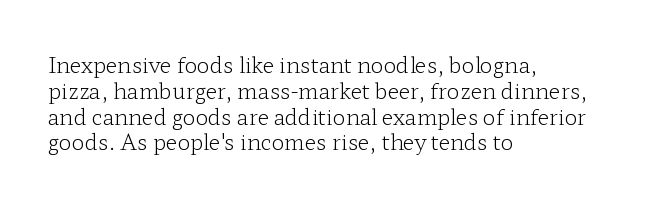
The image shows 21 px text type, upright; set left-aligned, line spacing 1.23x, normal letter spacing, not underlined.
